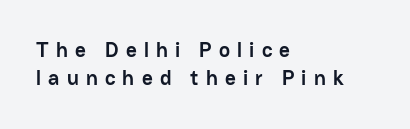
The line texture is sparse and dotted thanks to wide tracking. Unmarked baselines from the first word to the last. Quick note: interline space is typical. These words are printed bold, with thick strokes throughout. Unlike italic type, these characters show no tilt at all. Casual observation: everything's shoved over to the left.
